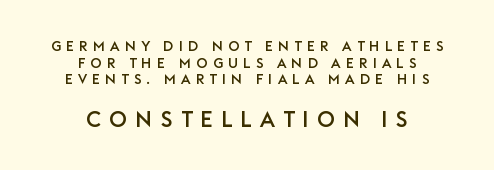
The gap between lines stays unmarked. The emphasis by scale lands on block number two, below. Casual observation: everything's sitting right in the middle. Each word looks stretched out because of the extra space between its letters. Do the letters lean? They stand straight.
